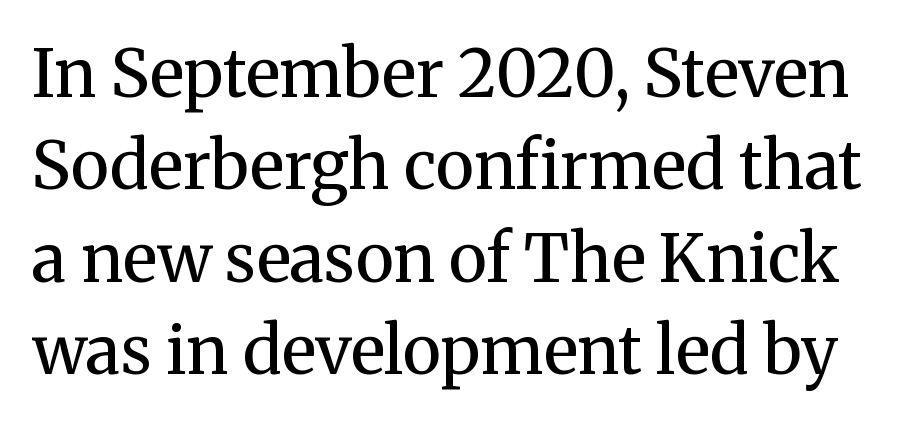
Q: Is the text bold? A: No.
Q: Is the text italic (slanted)? A: No, it is upright.
Q: Is the typeface a serif or a sans-serif typeface? A: Serif.
Q: Is the text underlined? A: No.
Q: Is the spacing between letters normal or unusually wide? A: Normal.
Q: Is the spacing between lines tight, normal or loose? A: Normal.
Q: Width (condensed, normal, or wide)? A: Normal.
Q: Stroke contrast? A: Medium.
Q: x-height? A: Medium.
Q: Monospaced? A: No.
